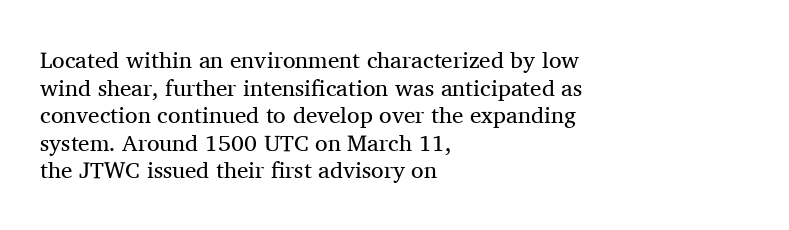
Unlike italic type, these characters show no tilt at all. The string is rendered with underlining switched off. The lines are quadded left. Tracking here is standard; glyphs follow each other at the usual distance. The letters look calm and open, with moderate or lighter stems.
